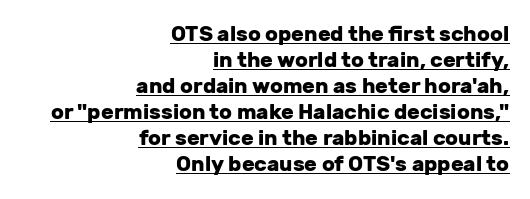
The image shows 21 px bold type, upright; set right-aligned, line spacing 1.24x, normal letter spacing, underlined.
